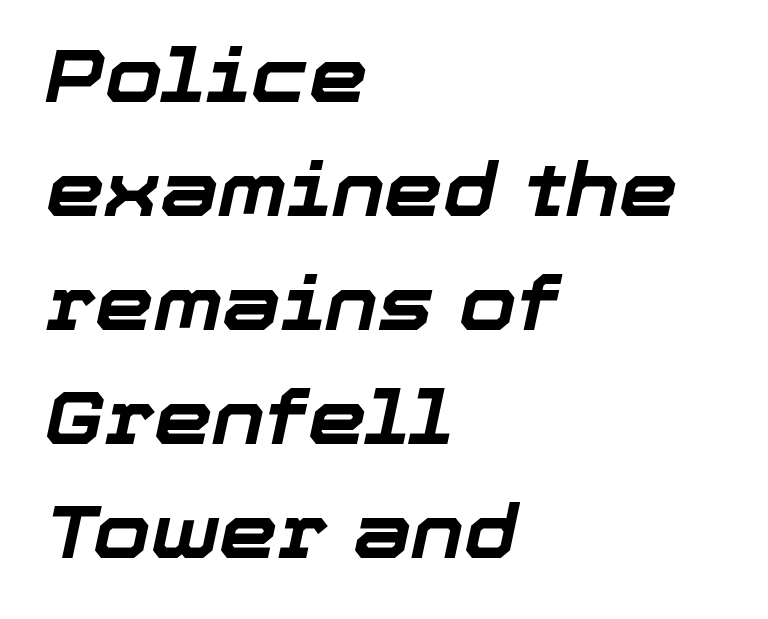
Q: Is the text bold? A: Yes.
Q: Is the text italic (slanted)? A: Yes, it leans right by about 12 degrees.
Q: Is the text underlined? A: No.
Q: How is the paragraph aligned? A: Left-aligned.
Q: Is the spacing between letters normal or unusually wide? A: Normal.
Q: Is the spacing between lines tight, normal or loose? A: Normal.
Q: Width (condensed, normal, or wide)? A: Normal.
Q: Stroke contrast? A: Low.
Q: x-height? A: Medium.
Q: Monospaced? A: No.
